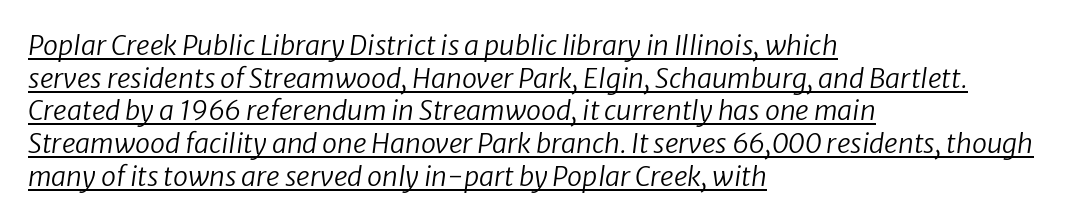
Q: Is the text bold? A: No.
Q: Is the text italic (slanted)? A: Yes, it leans right by about 8 degrees.
Q: Is the text underlined? A: Yes.
Q: How is the paragraph aligned? A: Left-aligned.
Q: Is the spacing between letters normal or unusually wide? A: Normal.
